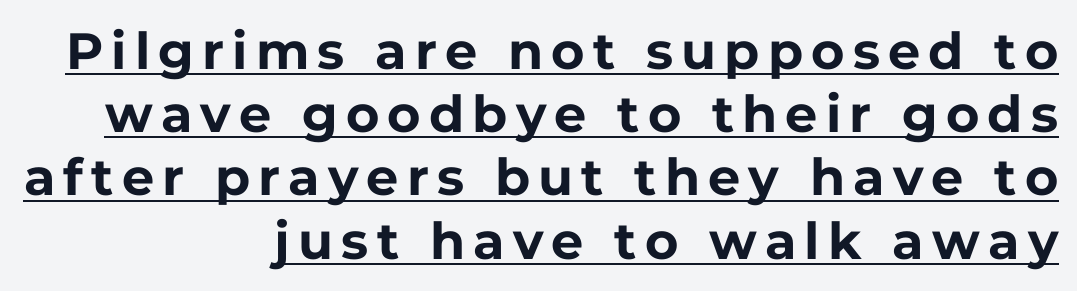
Q: Is the text bold? A: Yes.
Q: Is the text italic (slanted)? A: No, it is upright.
Q: Is the typeface a serif or a sans-serif typeface? A: Sans-serif.
Q: Is the text underlined? A: Yes.
Q: How is the paragraph aligned? A: Right-aligned.
Q: Width (condensed, normal, or wide)? A: Normal.
Q: Stroke contrast? A: Low.
Q: x-height? A: Medium.
Q: Monospaced? A: No.
